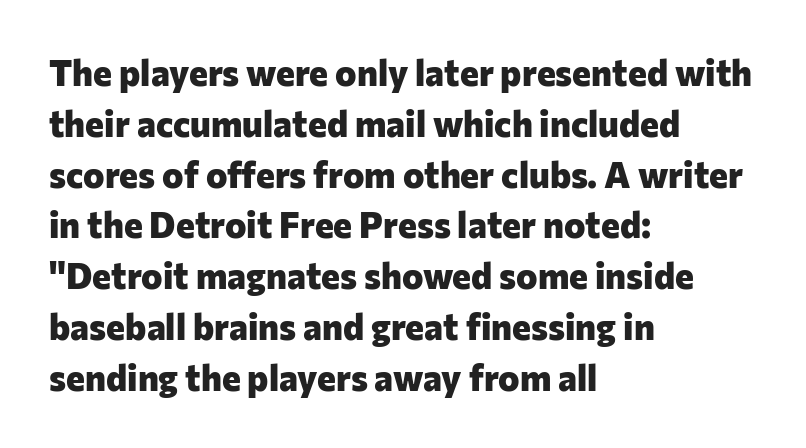
{"serif": "no", "italic": "no", "bold": "yes", "weight": "heavy", "width": "normal", "stroke_contrast": "low", "x_height": "medium", "monospaced": "no", "underline": "no", "align": "left", "line_spacing": "normal", "line_spacing_ratio": 1.41, "letter_spacing": "normal", "letter_spacing_em": 0.0, "glyph_px": 36}
